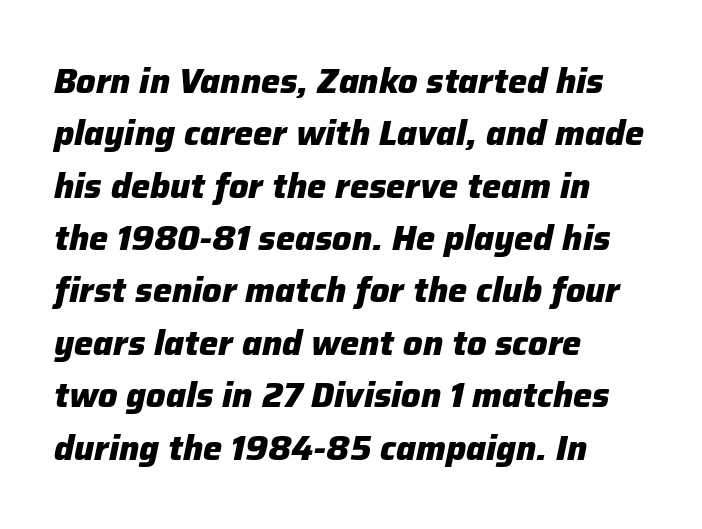
Evenly set lines give the paragraph a standard silhouette. Bare-footed words on every line. These lines are rendered in a variable-pitch font. Is the letter spacing exaggerated? No — it looks like the ordinary default. Reading down the block, your eye returns to a fixed left position each line.
